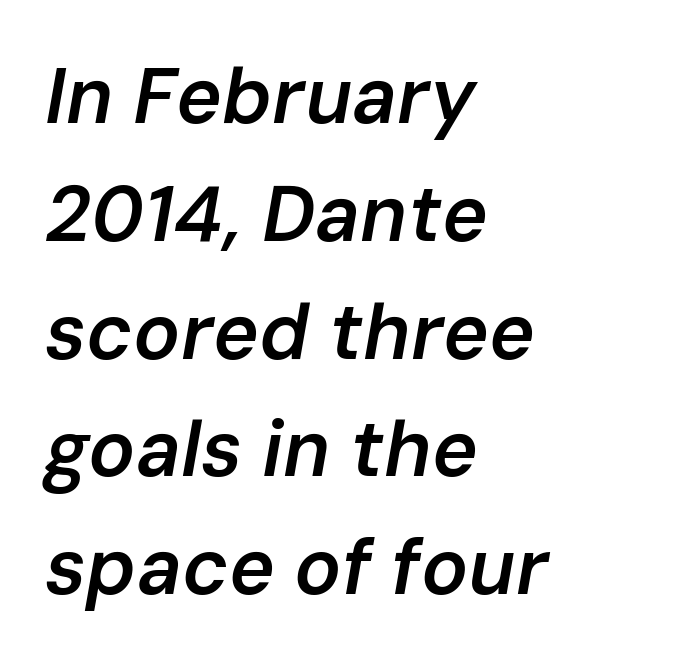
{"italic": "yes", "lean": "right", "slant_degrees": 10, "bold": "semi", "weight": "semibold", "width": "normal", "stroke_contrast": "low", "x_height": "medium", "monospaced": "no", "underline": "no", "align": "left", "line_spacing": "normal", "line_spacing_ratio": 1.51, "letter_spacing": "normal", "letter_spacing_em": 0.0, "glyph_px": 78}
